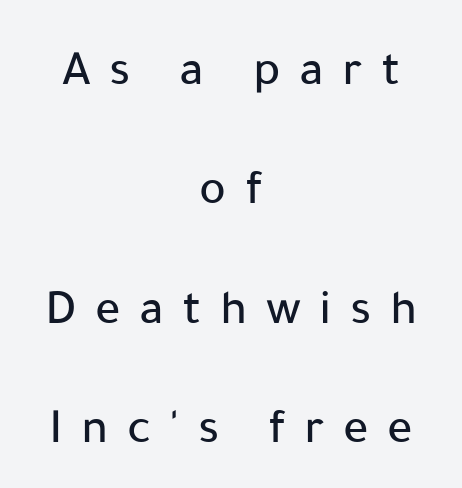
Q: Is the text italic (slanted)? A: No, it is upright.
Q: Is the typeface a serif or a sans-serif typeface? A: Sans-serif.
Q: Is the text underlined? A: No.
Q: How is the paragraph aligned? A: Centered.
Q: Is the spacing between letters normal or unusually wide? A: Unusually wide.
Q: Is the spacing between lines tight, normal or loose? A: Loose.
Q: Width (condensed, normal, or wide)? A: Normal.
Q: Stroke contrast? A: Low.
Q: x-height? A: Medium.
Q: Monospaced? A: No.
